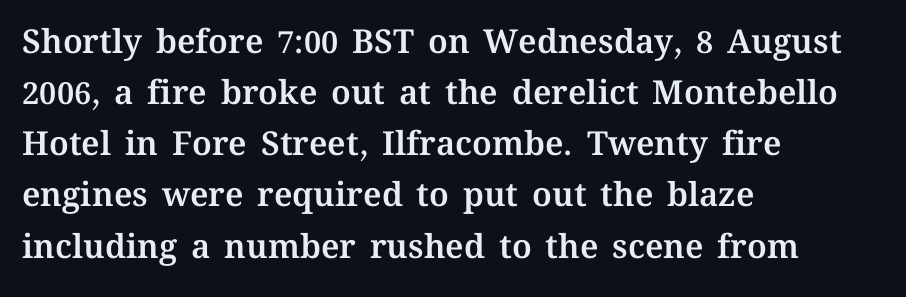
{"italic": "no", "width": "normal", "stroke_contrast": "medium", "x_height": "medium", "monospaced": "no", "underline": "no", "align": "left", "line_spacing": "normal", "line_spacing_ratio": 1.55, "letter_spacing": "normal", "letter_spacing_em": 0.0, "glyph_px": 33}
